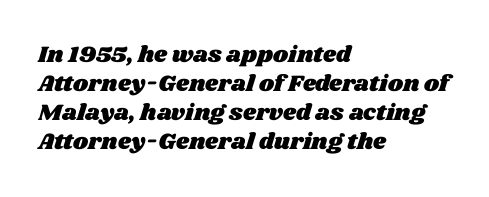
The image shows 23 px text type; set left-aligned, normal line spacing (1.26x), normal letter spacing, not underlined.
